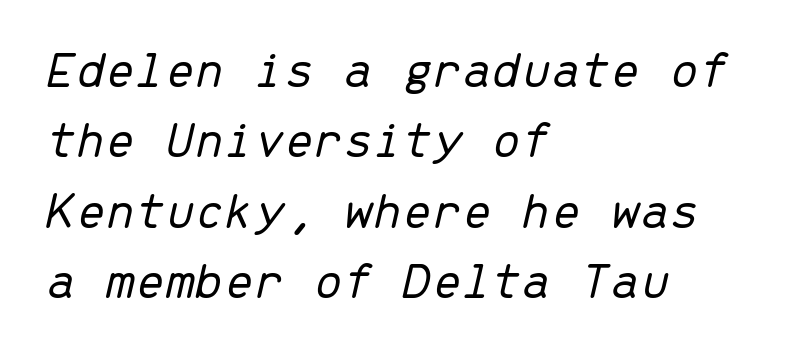
Tall strokes in this sample are angled rather than plumb. Note the uniform advance width — an 'i' takes as much space as an 'm'. Regular leading. The passage shown has conventional tracking throughout. The passage shown is not bold in any degree.
